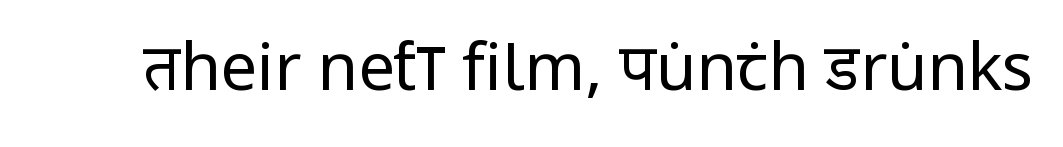
Q: Is the text bold? A: No.
Q: Is the text italic (slanted)? A: No, it is upright.
Q: Is the typeface a serif or a sans-serif typeface? A: Sans-serif.
Q: Is the text underlined? A: No.
Q: Is the spacing between letters normal or unusually wide? A: Normal.
Q: Width (condensed, normal, or wide)? A: Condensed.
Q: Stroke contrast? A: Low.
Q: x-height? A: Large.
Q: Monospaced? A: No.
